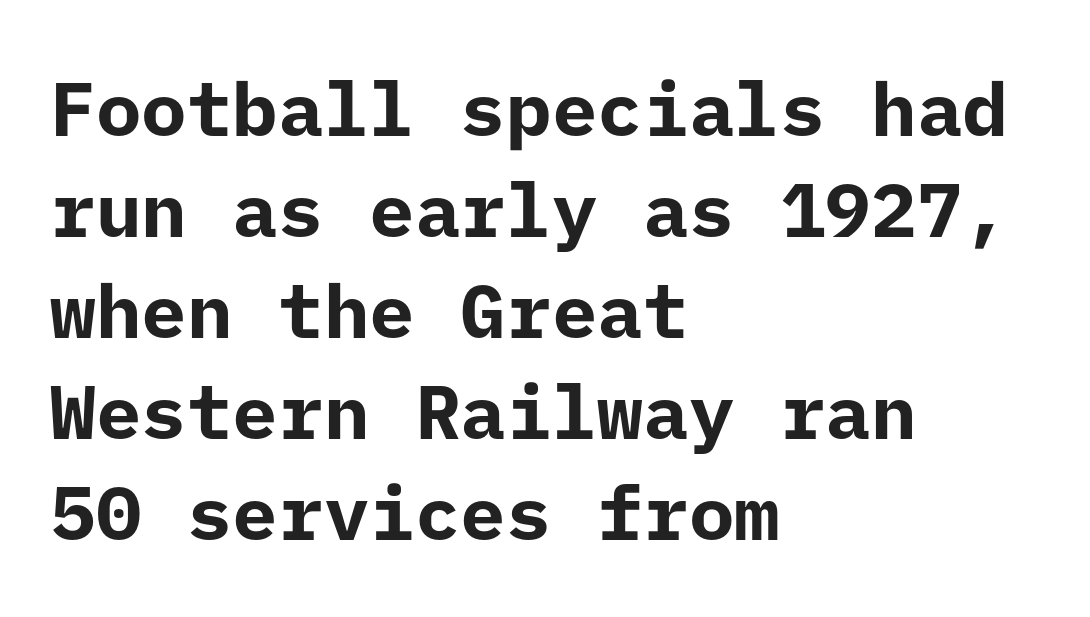
Underline: absent. Type style note: lacks serifs. If you drew a line through each stem, it would be perfectly vertical. Short note: letters normally spaced.
